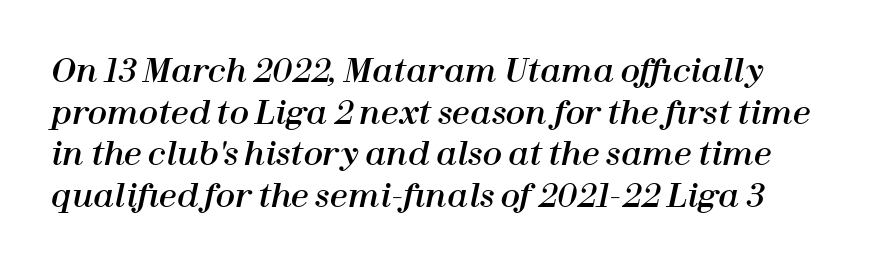
{"italic": "yes", "lean": "right", "slant_degrees": 12, "width": "normal", "stroke_contrast": "high", "x_height": "medium", "monospaced": "no", "underline": "no", "line_spacing": "normal", "line_spacing_ratio": 1.3, "letter_spacing": "normal", "letter_spacing_em": 0.0, "glyph_px": 32}
